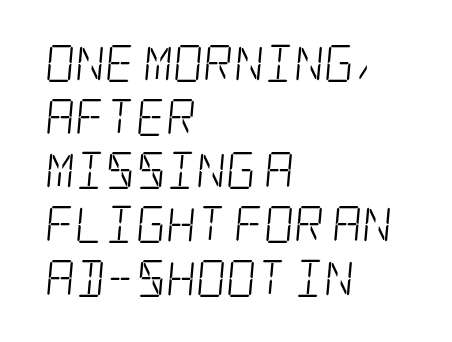
{"serif": "yes", "bold": "no", "weight": "light", "width": "condensed", "stroke_contrast": "low", "x_height": "large", "underline": "no", "align": "left", "line_spacing": "normal", "line_spacing_ratio": 1.45, "letter_spacing": "normal", "letter_spacing_em": 0.0, "glyph_px": 37}
